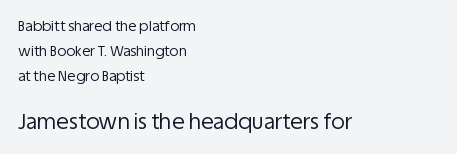
{"italic": "no", "bold": "no", "underline": "no", "align": "left", "line_spacing_ratio": 1.77, "letter_spacing": "normal", "letter_spacing_em": 0.0, "larger_block": "second", "size_ratio": 1.5, "glyph_px": 21}
